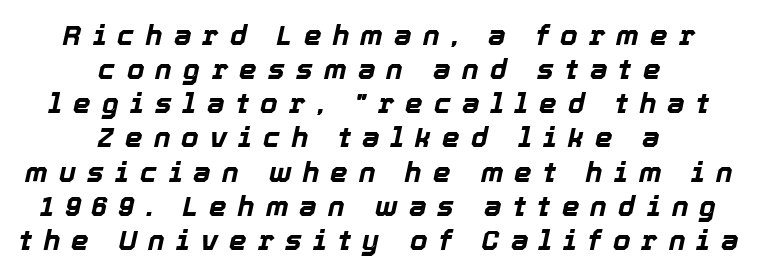
Leftover space on each line is divided equally before and after the words. Italic: yes, the glyphs are oblique. The passage shown is typed in a proportional face where columns would drift. The type is letterspaced generously, with wide tracking. Weight check: bold — yes, fully.
